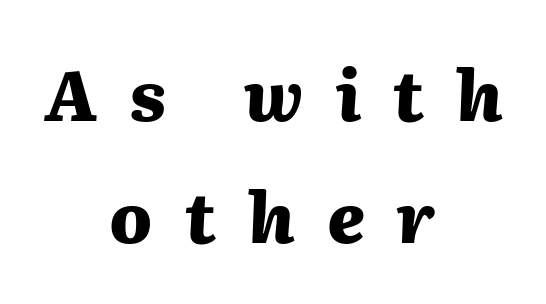
Q: Is the text bold? A: Yes.
Q: Is the text italic (slanted)? A: Yes, it leans right by about 2 degrees.
Q: Is the text underlined? A: No.
Q: How is the paragraph aligned? A: Centered.
Q: Is the spacing between letters normal or unusually wide? A: Unusually wide.
Q: Width (condensed, normal, or wide)? A: Normal.
Q: Stroke contrast? A: Medium.
Q: x-height? A: Medium.
Q: Monospaced? A: No.
